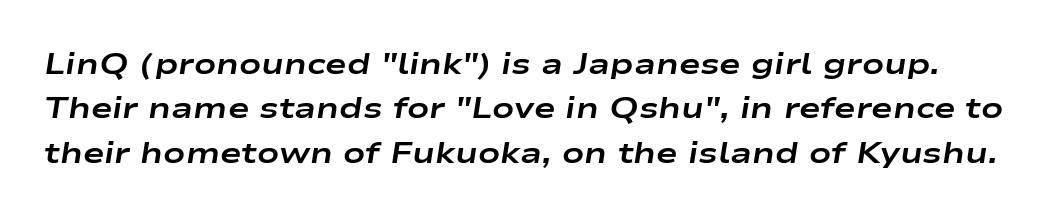
The lines sit at an ordinary, default distance from one another. These words are printed bold, with thick strokes throughout. Unmarked baselines from the first word to the last. An italicized treatment has been applied to the whole sample. Spacing between characters is what you'd get straight out of the box. Here the designer chose a conventional face with non-uniform glyph widths.
